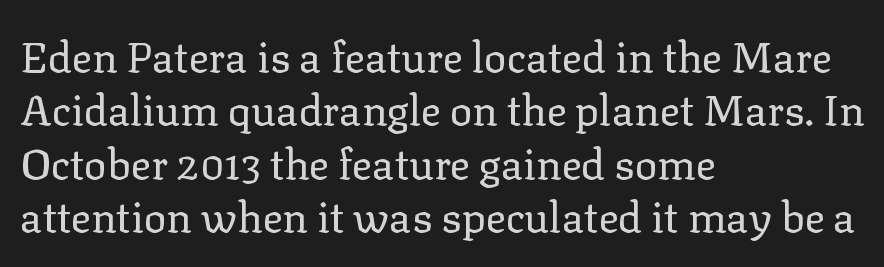
The image shows 42 px regular-weight serif type, upright; set left-aligned, normal line spacing (1.27x), normal letter spacing, not underlined; low stroke contrast and a medium x-height.
